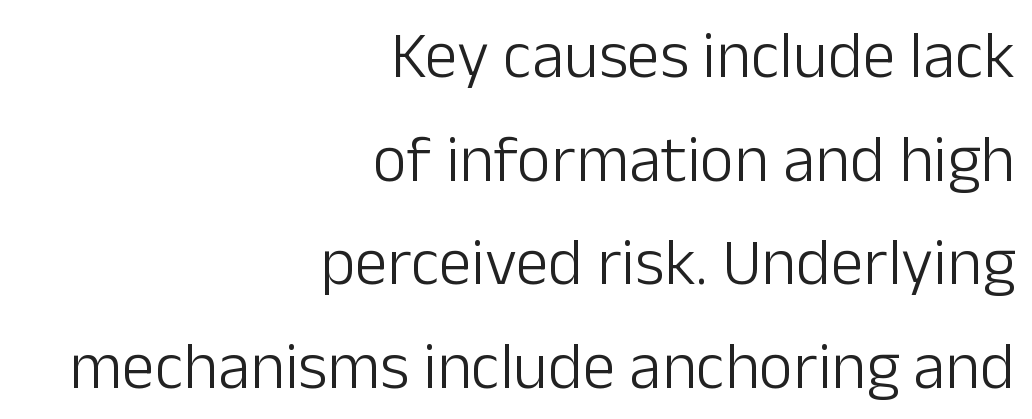
No word sits above an underline. I'd call this a sans setting — the letters go barefoot. In terms of posture, this sample is upright. The designer left line spacing at the default.
